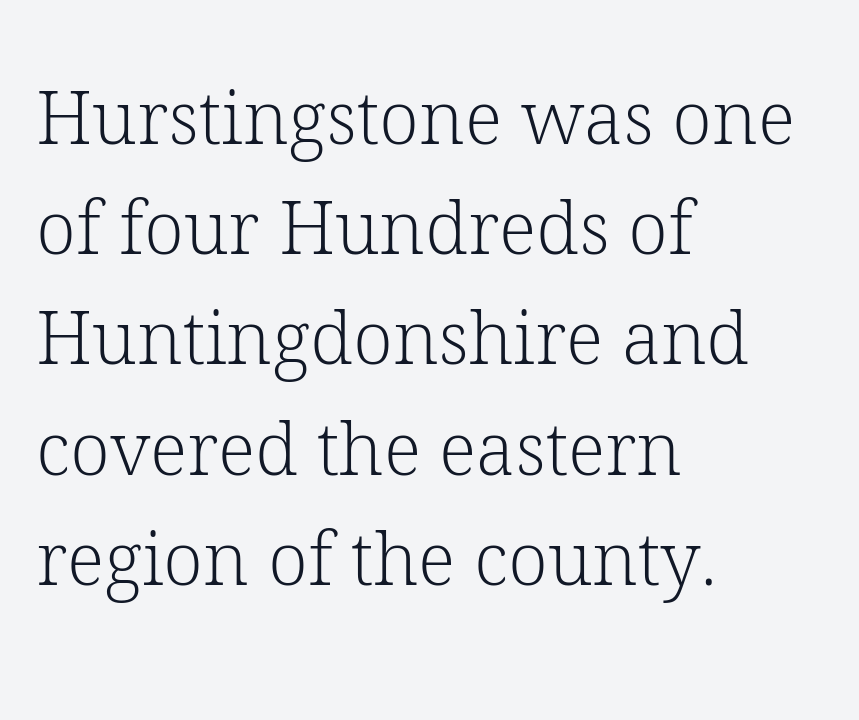
{"serif": "yes", "italic": "no", "bold": "no", "weight": "light", "width": "normal", "stroke_contrast": "low", "x_height": "medium", "monospaced": "no", "underline": "no", "align": "left", "line_spacing": "normal", "line_spacing_ratio": 1.51, "letter_spacing": "normal", "letter_spacing_em": 0.0, "glyph_px": 73}
